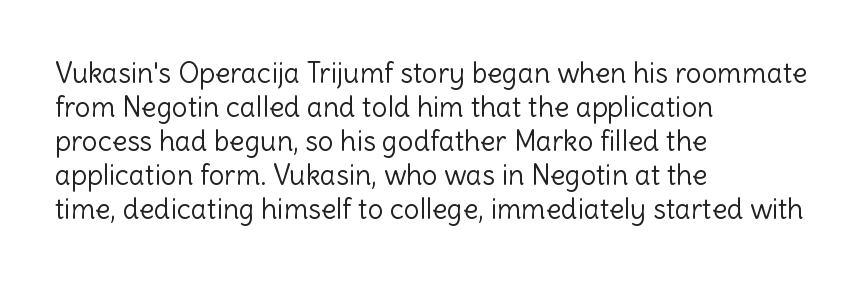
In terms of letterspacing, this is plain default setting. These lines stack with their left ends in a neat column. Decoration check: the copy has no underline. Do the characters align in a grid? No, the font is proportional. Examine the stroke ends and you'll find no serifs. Ink coverage per letter is moderate at most.
